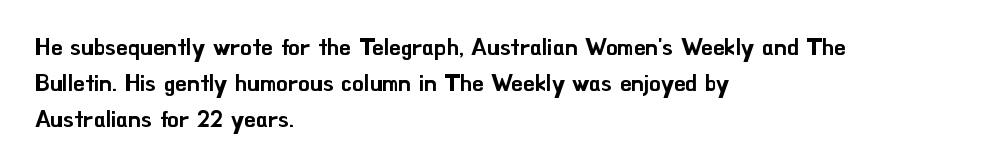
The image shows 23 px text type, upright; set left-aligned, normal line spacing (1.56x), normal letter spacing, not underlined.
